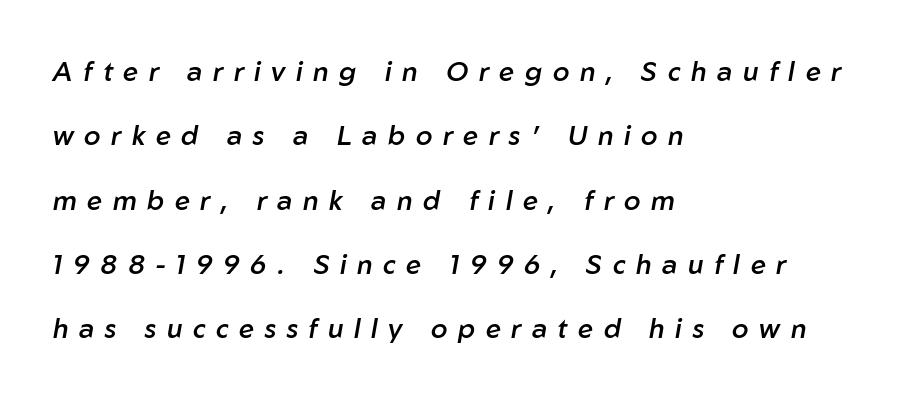
Q: Is the text bold? A: Semi-bold.
Q: Is the text italic (slanted)? A: Yes, it leans right by about 10 degrees.
Q: Is the text underlined? A: No.
Q: How is the paragraph aligned? A: Left-aligned.
Q: Is the spacing between letters normal or unusually wide? A: Unusually wide.
Q: Is the spacing between lines tight, normal or loose? A: Loose.
